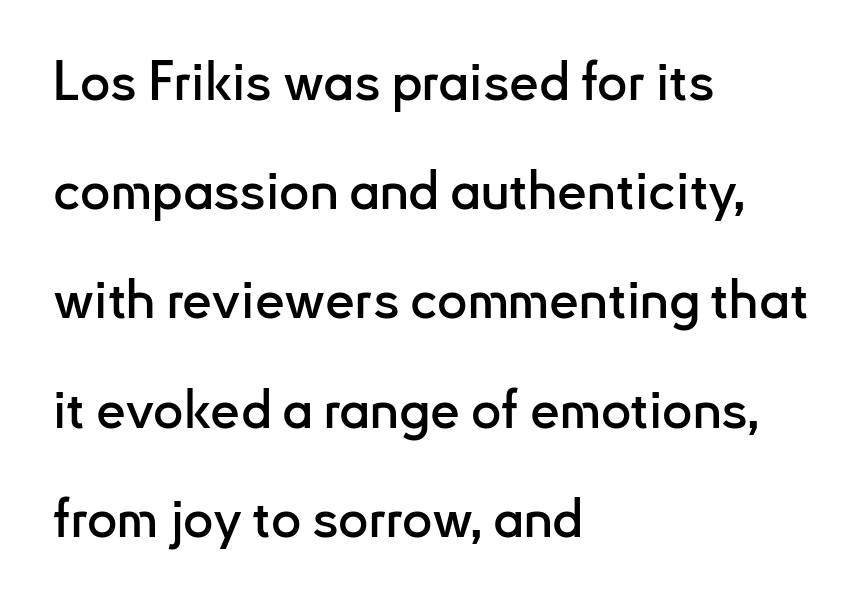
The image shows 53 px sans-serif type, upright; set left-aligned, loose line spacing (2.06x), normal letter spacing, not underlined; low stroke contrast and a small x-height.
